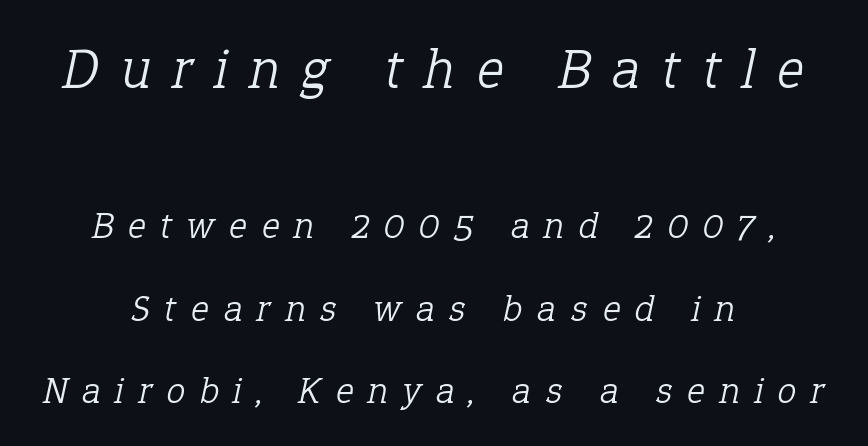
{"serif": "yes", "italic": "yes", "lean": "right", "slant_degrees": 12, "bold": "no", "weight": "light", "width": "normal", "stroke_contrast": "low", "x_height": "medium", "monospaced": "no", "underline": "no", "align": "center", "line_spacing": "loose", "line_spacing_ratio": 2.17, "letter_spacing": "wide", "letter_spacing_em": 0.39, "larger_block": "first", "size_ratio": 1.5, "glyph_px": 57}
